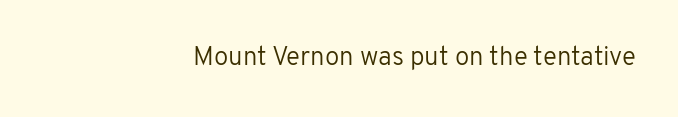
Q: Is the text bold? A: No.
Q: Is the text italic (slanted)? A: No, it is upright.
Q: Is the text underlined? A: No.
Q: How is the paragraph aligned? A: Right-aligned.
Q: Is the spacing between letters normal or unusually wide? A: Normal.
